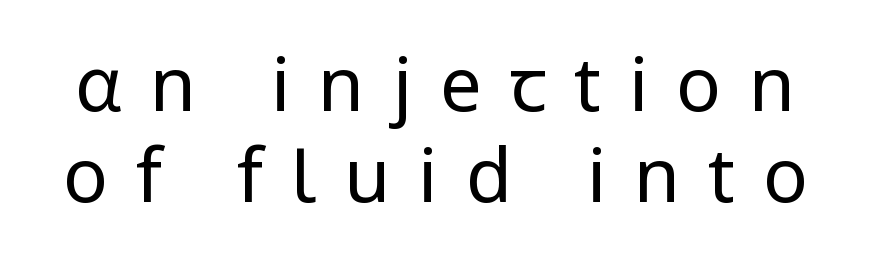
The image shows 75 px regular-weight sans-serif type, upright; set line spacing 1.21x, unusually wide letter spacing (+0.37 em), not underlined; low stroke contrast and a medium x-height.
